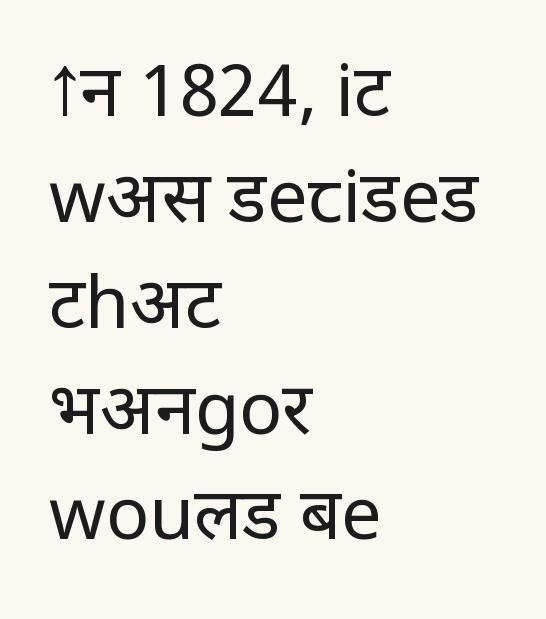
The image shows 72 px regular-weight sans-serif type, upright; set left-aligned, normal line spacing (1.47x), normal letter spacing, not underlined; low stroke contrast and a large x-height.
